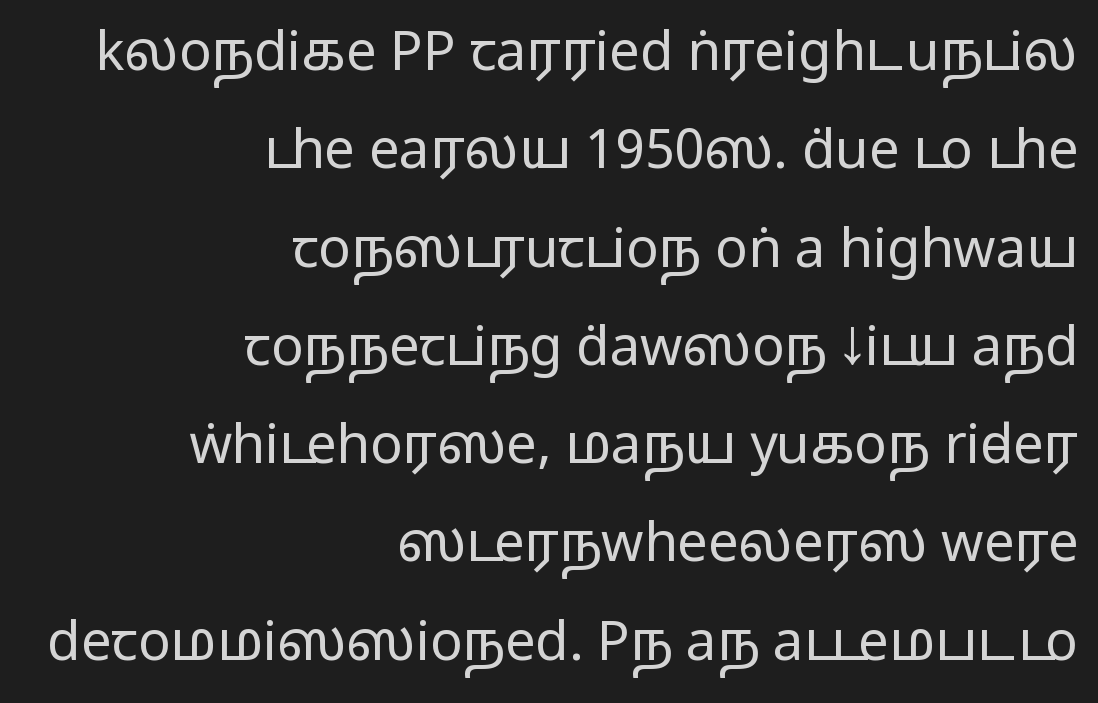
{"serif": "no", "italic": "no", "bold": "no", "weight": "regular", "width": "wide", "stroke_contrast": "low", "x_height": "medium", "monospaced": "no", "underline": "no", "align": "right", "line_spacing_ratio": 1.82, "letter_spacing": "normal", "letter_spacing_em": 0.0, "glyph_px": 54}
